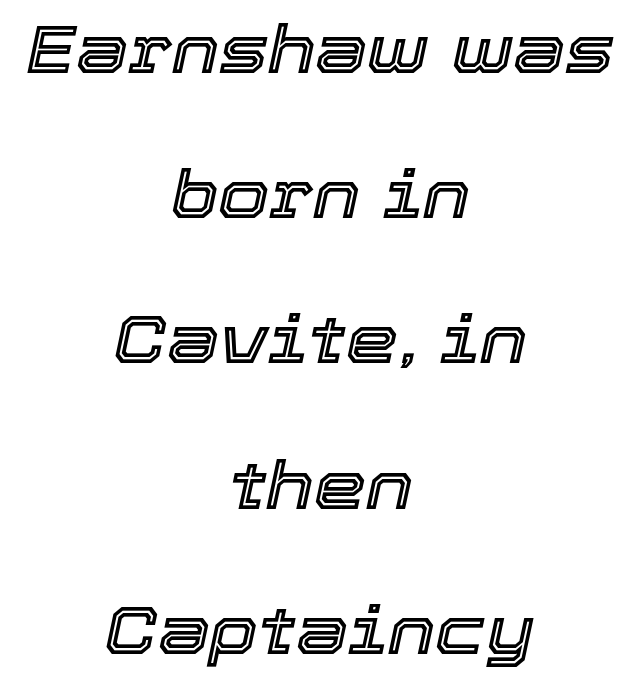
The image shows 66 px text type, italic (leaning right); set centered, loose line spacing (2.2x), normal letter spacing, not underlined; a medium x-height.
